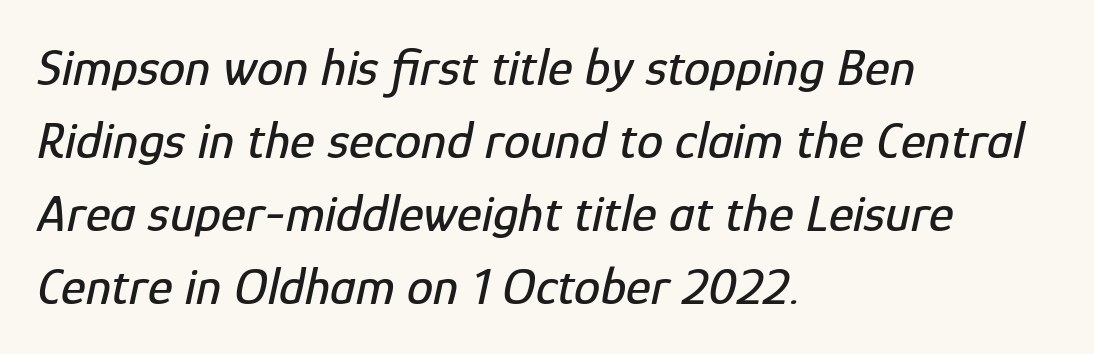
The image shows 53 px condensed type, italic (leaning right); set left-aligned, normal line spacing (1.38x), normal letter spacing, not underlined; low stroke contrast and a medium x-height.
